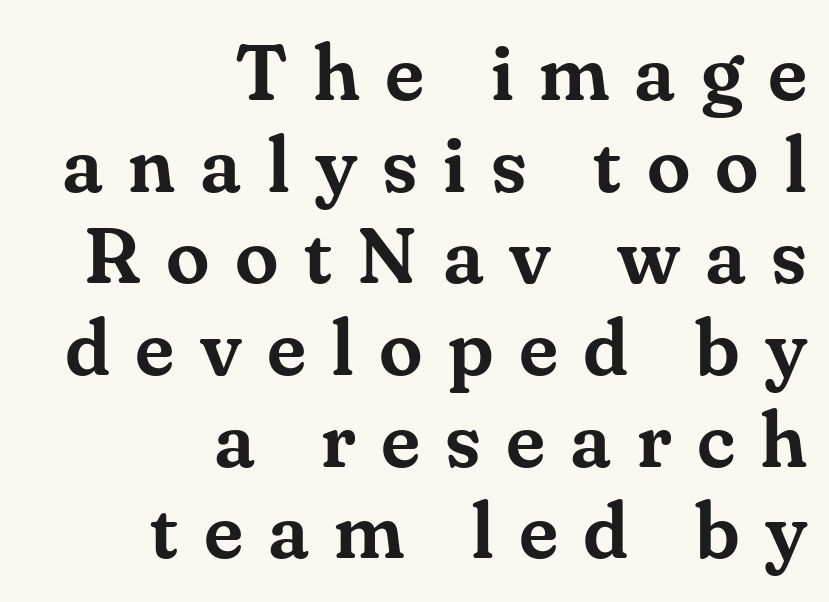
Q: Is the text italic (slanted)? A: No, it is upright.
Q: Is the typeface a serif or a sans-serif typeface? A: Serif.
Q: Is the text underlined? A: No.
Q: How is the paragraph aligned? A: Right-aligned.
Q: Is the spacing between letters normal or unusually wide? A: Unusually wide.
Q: Width (condensed, normal, or wide)? A: Normal.
Q: Stroke contrast? A: Medium.
Q: x-height? A: Small.
Q: Monospaced? A: No.
